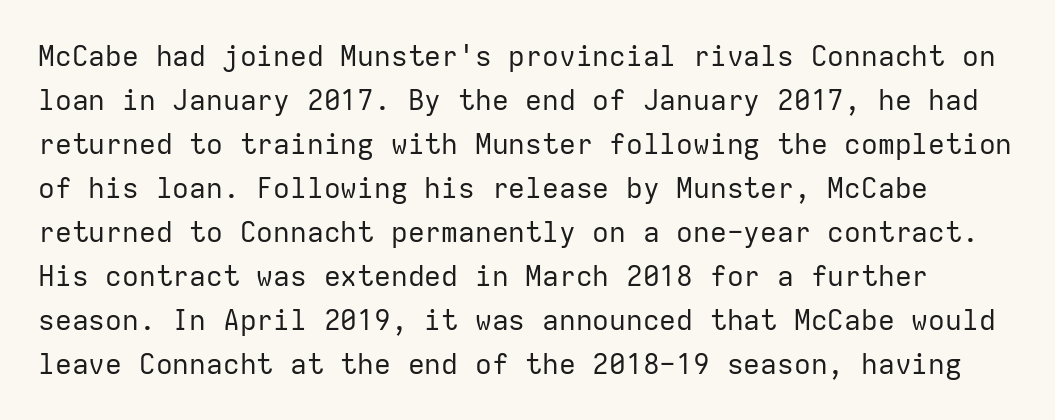
{"serif": "no", "italic": "no", "bold": "no", "weight": "regular", "width": "normal", "stroke_contrast": "low", "x_height": "medium", "monospaced": "yes", "underline": "no", "line_spacing": "normal", "line_spacing_ratio": 1.57, "letter_spacing": "normal", "letter_spacing_em": 0.0, "glyph_px": 28}
